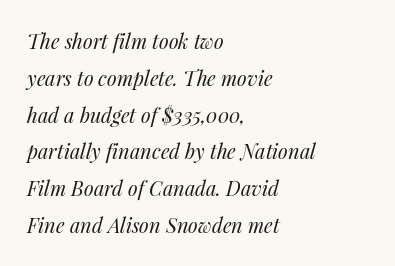
{"italic": "yes", "lean": "right", "slant_degrees": 14, "bold": "no", "underline": "no", "align": "left", "line_spacing_ratio": 1.84, "letter_spacing": "normal", "letter_spacing_em": 0.0, "glyph_px": 20}
